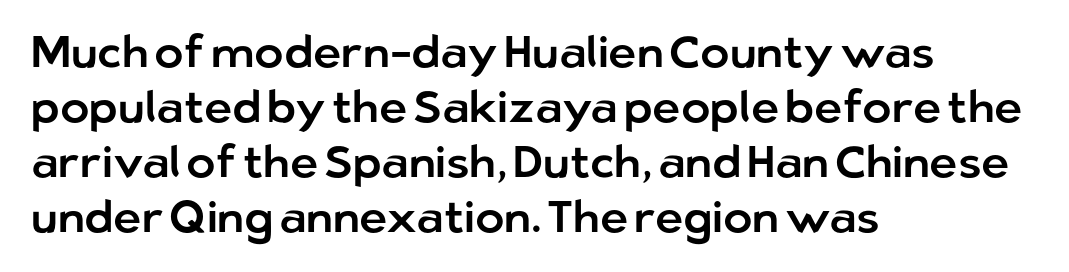
In terms of posture, this sample is upright. No feet cap the strokes, marking this as sans-serif type. The passage shown is not underscored anywhere. Characters follow at the spacing the type designer built in.
